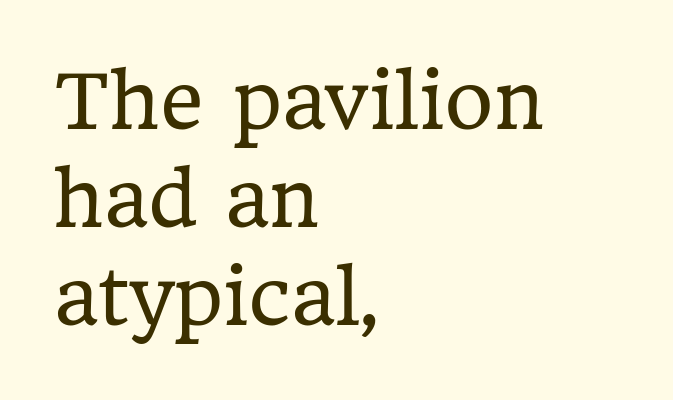
Proportional: the letters do not fall into vertical columns. The strip under each line holds only bare page. Counters stay open thanks to moderate or lighter strokes. Is this a sans? No — the strokes have serifs.
